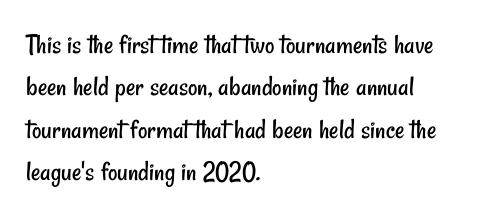
The image shows 29 px regular-weight, condensed sans-serif type; set left-aligned, normal line spacing (1.46x), normal letter spacing, not underlined; low stroke contrast and a small x-height.
